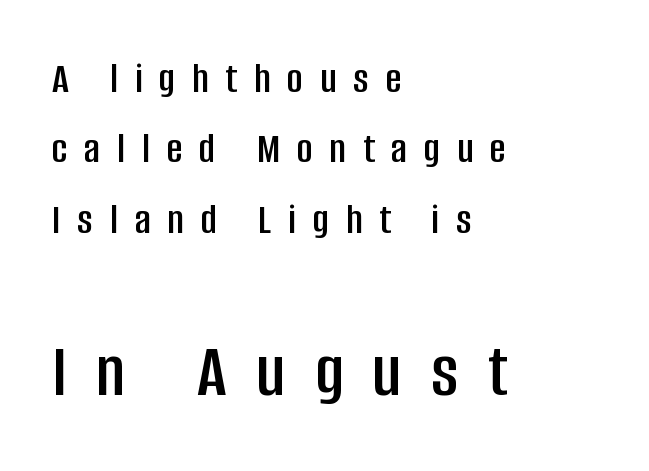
The image shows 77 px condensed sans-serif type, upright; set left-aligned, normal line spacing (1.6x), unusually wide letter spacing (+0.38 em), not underlined; the second (bottom) block is 1.75x larger; low stroke contrast and a large x-height.
